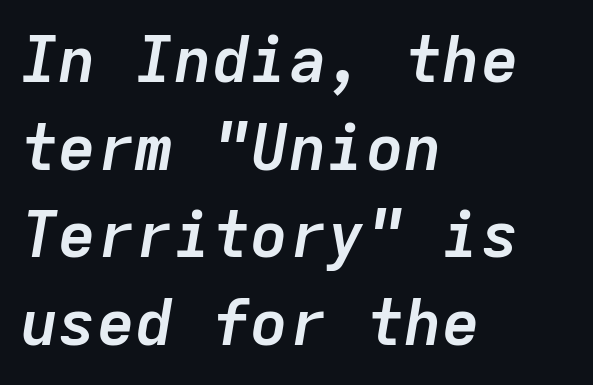
The image shows 64 px semibold type, italic (leaning right), monospaced; set left-aligned, normal line spacing (1.37x), normal letter spacing, not underlined; low stroke contrast and a medium x-height.
